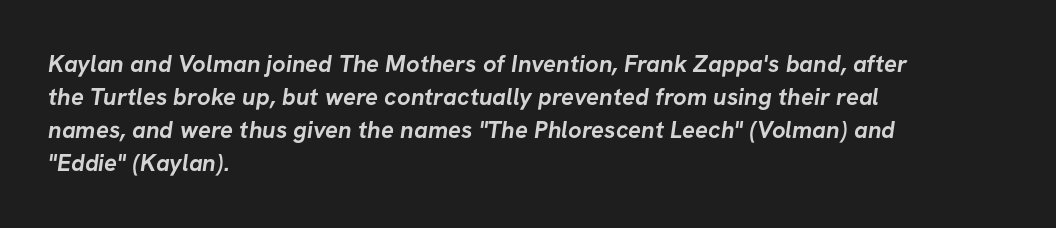
Q: Is the text bold? A: Yes.
Q: Is the text underlined? A: No.
Q: How is the paragraph aligned? A: Left-aligned.
Q: Is the spacing between letters normal or unusually wide? A: Normal.
Q: Is the spacing between lines tight, normal or loose? A: Normal.
